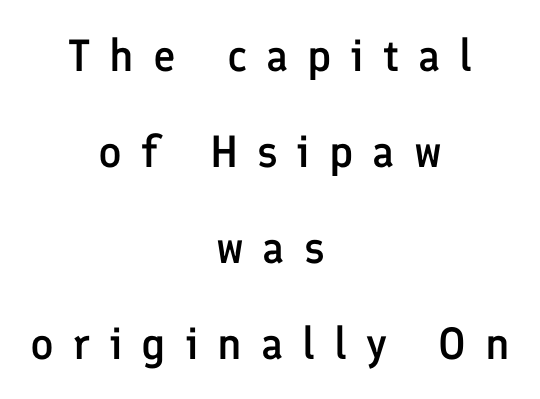
Do the characters align in a grid? No, the font is proportional. Are there feet on the stems? There aren't — it's a sans. The line texture is sparse and dotted thanks to wide tracking. If you drew a line through each stem, it would be perfectly vertical.
